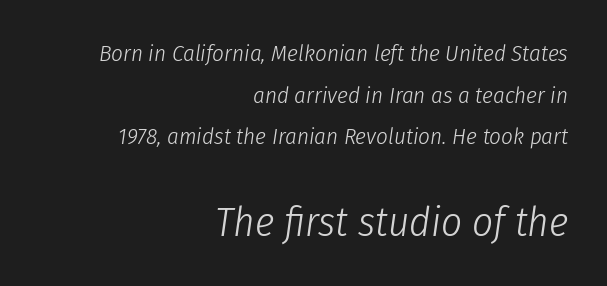
Each line ends at the same right margin while the left side varies. The passage shown has conventional tracking throughout. Is the type heavy? It reads as light-to-regular instead. This layout puts the modest block above and the oversized block below.
